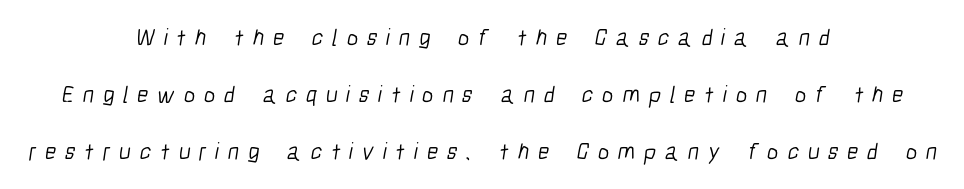
{"bold": "no", "underline": "no", "align": "center", "line_spacing": "loose", "line_spacing_ratio": 2.37, "letter_spacing": "wide", "letter_spacing_em": 0.36, "glyph_px": 24}
